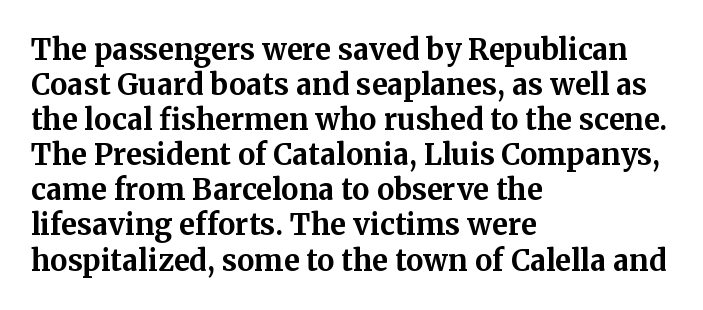
Does the type have serifs? Yes, each stem ends in a small foot. Caption: standard tracking, unaltered. Weight check: bold — yes, fully. The string is rendered with underlining switched off. The axis of the letterforms is exactly vertical.
